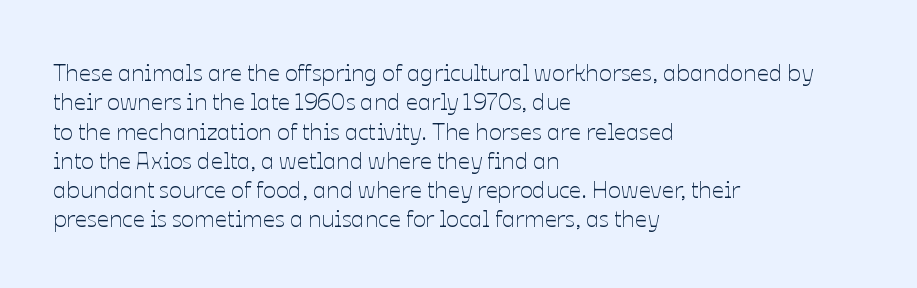
{"italic": "no", "bold": "no", "underline": "no", "align": "left", "line_spacing_ratio": 1.22, "letter_spacing": "normal", "letter_spacing_em": 0.0, "glyph_px": 24}
